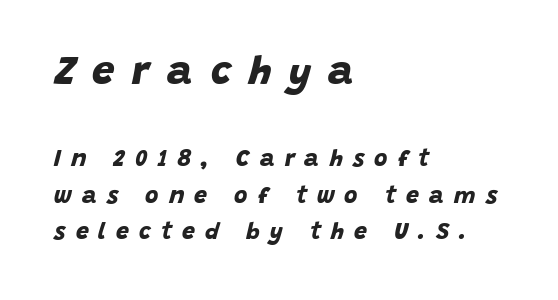
Q: Is the text bold? A: Yes.
Q: Is the typeface a serif or a sans-serif typeface? A: Sans-serif.
Q: Is the text underlined? A: No.
Q: How is the paragraph aligned? A: Left-aligned.
Q: Is the spacing between letters normal or unusually wide? A: Unusually wide.
Q: Is the spacing between lines tight, normal or loose? A: Normal.
Q: Which block of text is set in a larger size, the first (top) or the second (bottom)? A: The first (top) one.
Q: Width (condensed, normal, or wide)? A: Normal.
Q: Stroke contrast? A: Low.
Q: x-height? A: Large.
Q: Monospaced? A: No.
